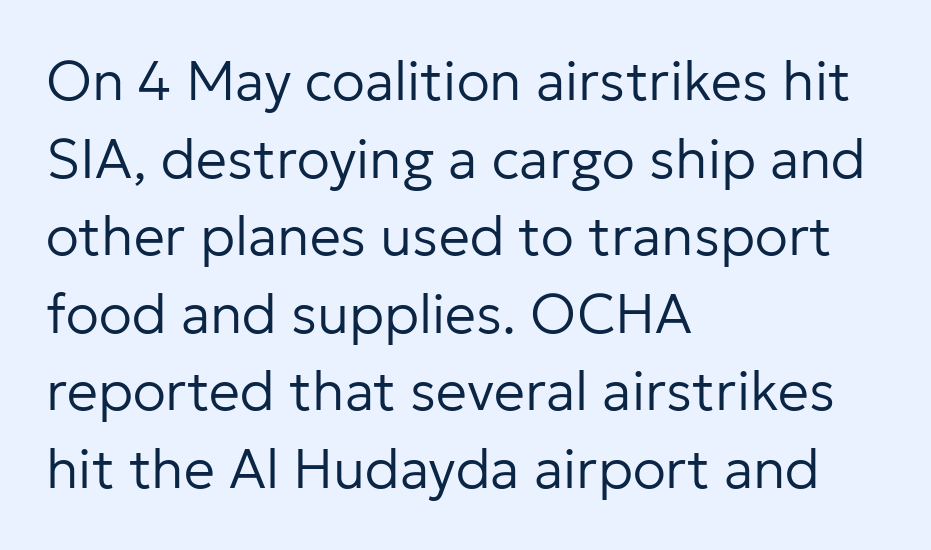
The strokes are not fattened; the text isn't bold. All the whitespace from short lines collects on the right. Each letter keeps its own natural width here, so spacing adapts to shape. Successive baselines arrive at the customary interval.
